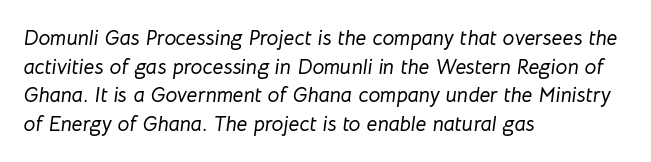
The image shows 21 px text type, italic (leaning right); set left-aligned, normal line spacing (1.36x), normal letter spacing, not underlined.
